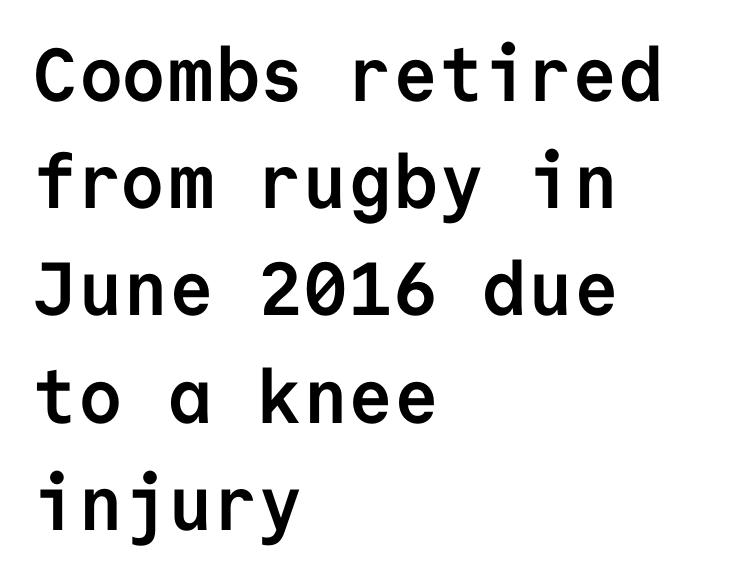
Q: Is the text bold? A: Yes.
Q: Is the text italic (slanted)? A: No, it is upright.
Q: Is the typeface a serif or a sans-serif typeface? A: Sans-serif.
Q: Is the text underlined? A: No.
Q: How is the paragraph aligned? A: Left-aligned.
Q: Is the spacing between letters normal or unusually wide? A: Normal.
Q: Is the spacing between lines tight, normal or loose? A: Normal.
Q: Width (condensed, normal, or wide)? A: Normal.
Q: Stroke contrast? A: Low.
Q: x-height? A: Medium.
Q: Monospaced? A: Yes.
